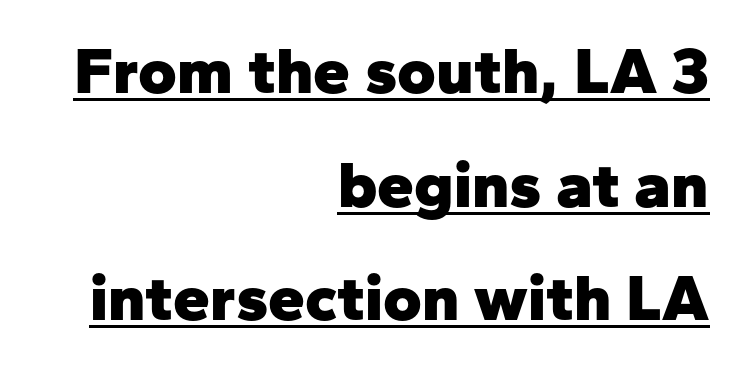
The image shows 66 px heavy sans-serif type, upright; set right-aligned, line spacing 1.72x, normal letter spacing, underlined; low stroke contrast and a medium x-height.
